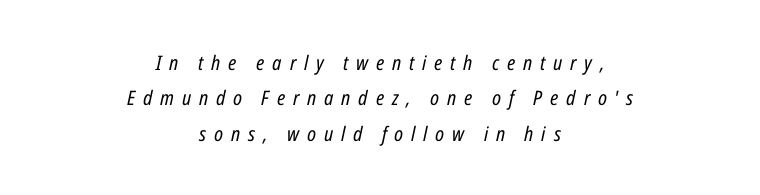
Observe the lean: these are italic letterforms. The paragraph shown floats in the horizontal middle. The typeface has the unassuming heft of standard copy or less. The strip under each line holds only bare page.
